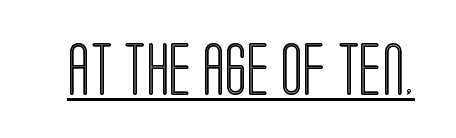
{"italic": "no", "width": "condensed", "x_height": "large", "monospaced": "no", "underline": "yes", "letter_spacing": "normal", "letter_spacing_em": 0.0, "glyph_px": 53}
